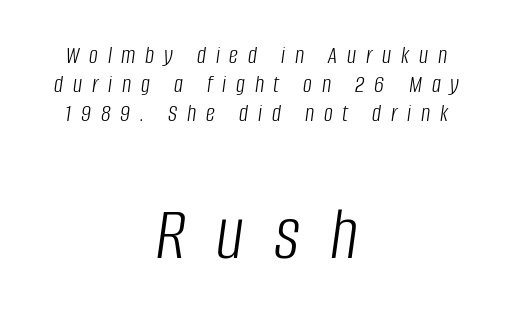
Is this a heavy cut? Hardly; it is regular or lighter. The glyphs look as if they've been sheared to an angle. Look at the tracking — it's clearly loosened, letters drifting apart. The zone under the glyphs is completely vacant. Note the varied advance widths — an 'i' is clearly narrower than an 'm'.
